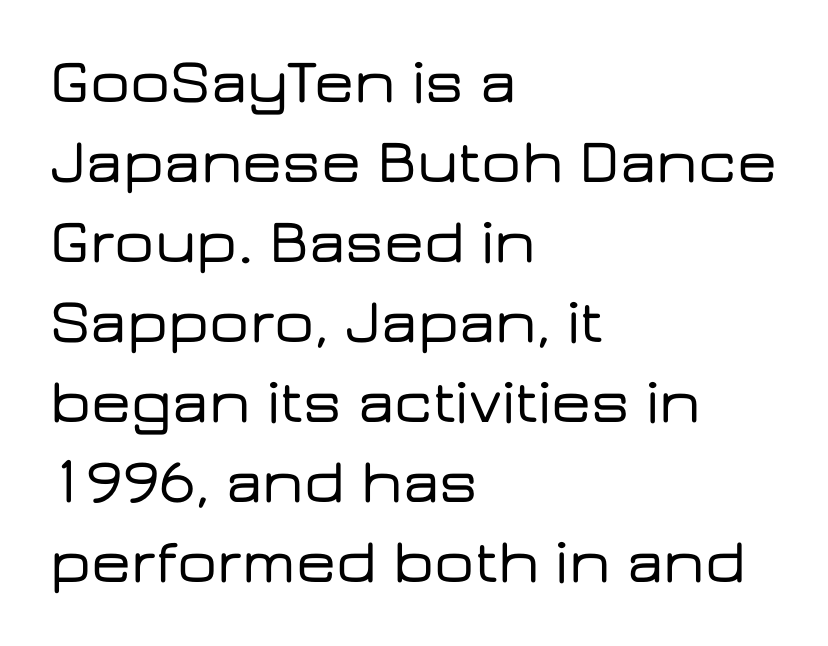
The lines are quadded left. The lettering stays uniformly vertical, giving the passage a roman look. Notice how descenders clear the ascenders below comfortably — that's standard leading. Spacing verdict: proportional, widths tailored to each character. The horizontal fit of the characters is conventional and even. Unlike a traditional serif, this face leaves its strokes unadorned.
